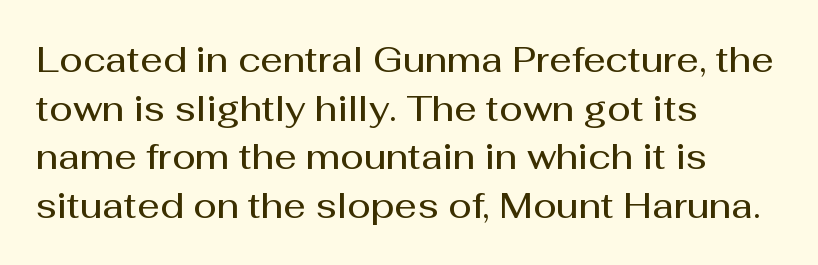
{"serif": "no", "italic": "no", "bold": "semi", "weight": "semibold", "width": "normal", "stroke_contrast": "medium", "x_height": "medium", "monospaced": "no", "underline": "no", "align": "left", "line_spacing": "normal", "line_spacing_ratio": 1.39, "letter_spacing": "normal", "letter_spacing_em": 0.0, "glyph_px": 35}
